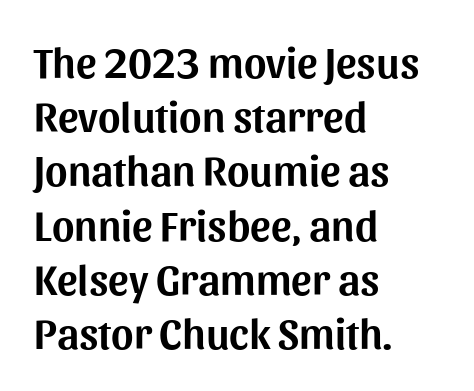
Q: Is the text italic (slanted)? A: No, it is upright.
Q: Is the typeface a serif or a sans-serif typeface? A: Sans-serif.
Q: Is the text underlined? A: No.
Q: How is the paragraph aligned? A: Left-aligned.
Q: Is the spacing between letters normal or unusually wide? A: Normal.
Q: Is the spacing between lines tight, normal or loose? A: Normal.
Q: Width (condensed, normal, or wide)? A: Normal.
Q: Stroke contrast? A: Medium.
Q: x-height? A: Medium.
Q: Monospaced? A: No.
